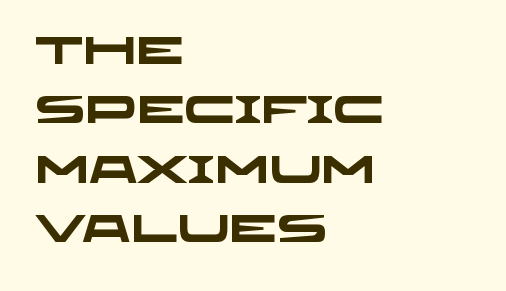
Q: Is the text bold? A: Yes.
Q: Is the typeface a serif or a sans-serif typeface? A: Sans-serif.
Q: Is the text underlined? A: No.
Q: How is the paragraph aligned? A: Left-aligned.
Q: Is the spacing between letters normal or unusually wide? A: Normal.
Q: Is the spacing between lines tight, normal or loose? A: Normal.
Q: Width (condensed, normal, or wide)? A: Wide.
Q: Stroke contrast? A: Low.
Q: x-height? A: Large.
Q: Monospaced? A: No.
